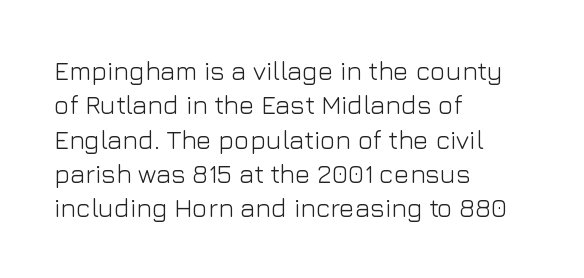
Q: Is the text bold? A: No.
Q: Is the text italic (slanted)? A: No, it is upright.
Q: Is the text underlined? A: No.
Q: How is the paragraph aligned? A: Left-aligned.
Q: Is the spacing between letters normal or unusually wide? A: Normal.
Q: Is the spacing between lines tight, normal or loose? A: Normal.
